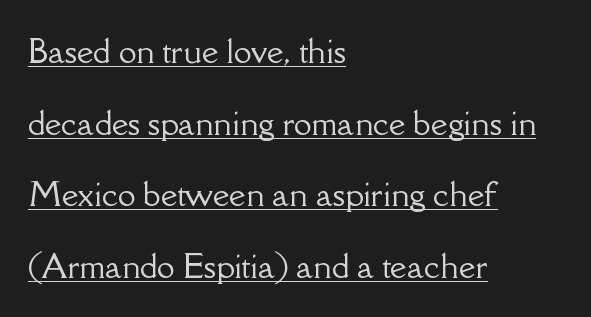
The image shows 32 px serif type, upright; set left-aligned, loose line spacing (2.24x), normal letter spacing, underlined; low stroke contrast and a small x-height.
